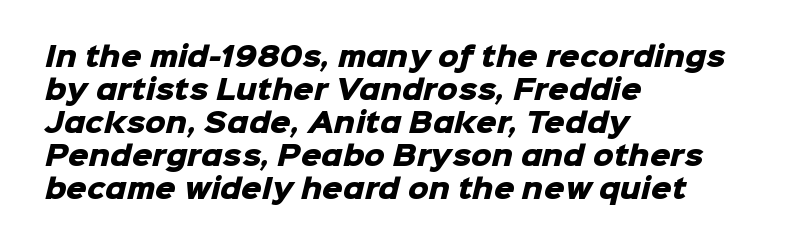
Does the leading feel generous? No, just average. Letters rest on an invisible, unmarked baseline. The glyphs have the mass of a bold cut. Typeset ragged right — the left edge is the straight one.
